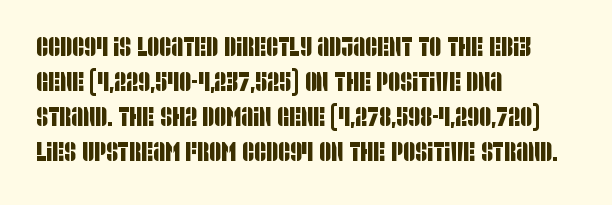
{"underline": "no", "align": "left", "line_spacing": "normal", "line_spacing_ratio": 1.35, "letter_spacing": "normal", "letter_spacing_em": 0.0, "glyph_px": 26}
